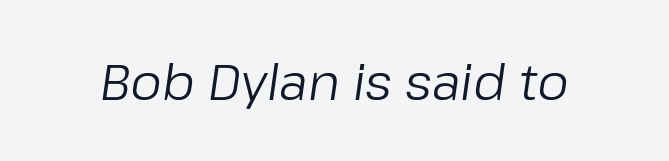
{"italic": "yes", "lean": "right", "slant_degrees": 8, "bold": "no", "weight": "regular", "width": "normal", "stroke_contrast": "low", "x_height": "medium", "monospaced": "no", "underline": "no", "letter_spacing": "normal", "letter_spacing_em": 0.0, "glyph_px": 50}
